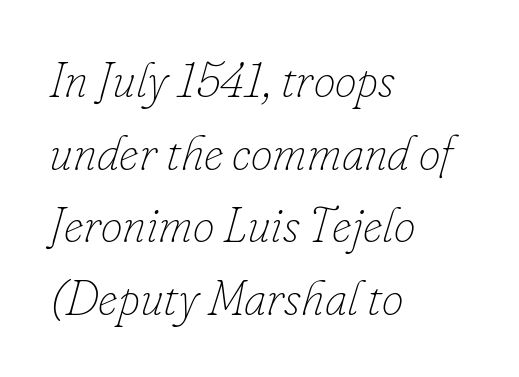
The image shows 49 px thin type, italic (leaning right); set left-aligned, normal line spacing (1.48x), normal letter spacing, not underlined; low stroke contrast and a small x-height.
